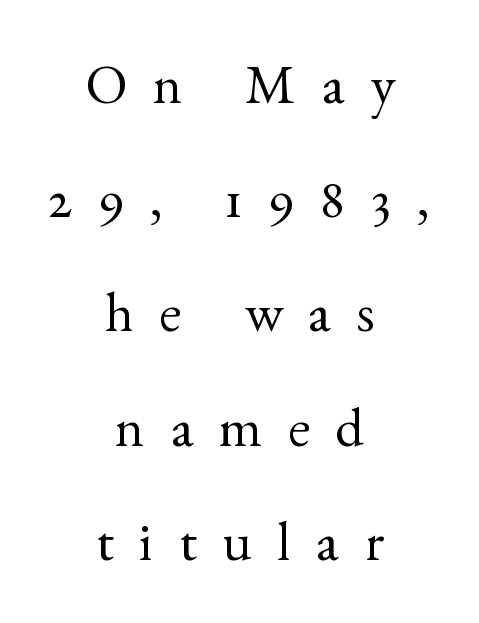
The image shows 56 px regular-weight serif type, upright; set centered, loose line spacing (2.04x), unusually wide letter spacing (+0.46 em), not underlined; a small x-height.
